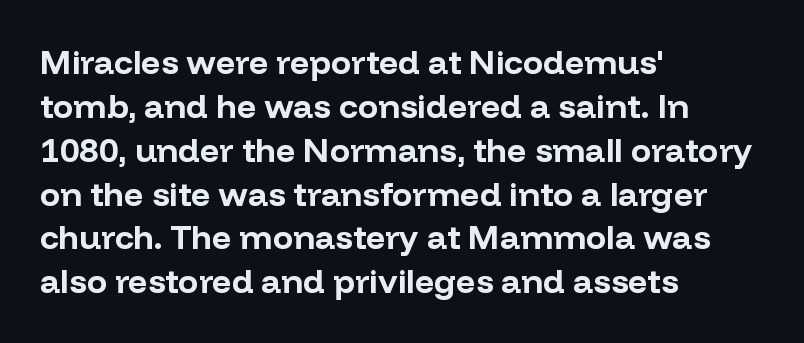
Q: Is the text bold? A: Yes.
Q: Is the text italic (slanted)? A: No, it is upright.
Q: Is the typeface a serif or a sans-serif typeface? A: Sans-serif.
Q: Is the text underlined? A: No.
Q: How is the paragraph aligned? A: Left-aligned.
Q: Is the spacing between letters normal or unusually wide? A: Normal.
Q: Is the spacing between lines tight, normal or loose? A: Normal.
Q: Width (condensed, normal, or wide)? A: Normal.
Q: Stroke contrast? A: Low.
Q: x-height? A: Medium.
Q: Monospaced? A: No.
